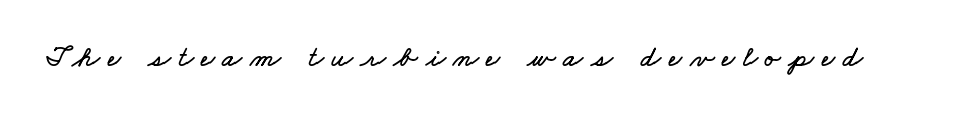
{"width": "wide", "stroke_contrast": "low", "x_height": "small", "monospaced": "no", "underline": "no", "letter_spacing": "wide", "letter_spacing_em": 0.27, "glyph_px": 29}
